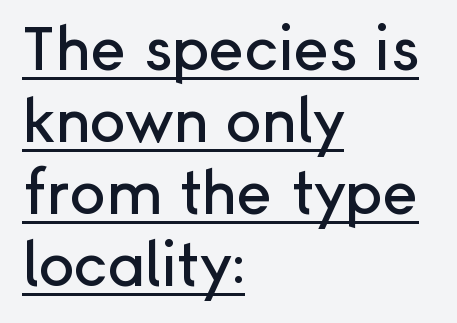
Q: Is the text italic (slanted)? A: No, it is upright.
Q: Is the typeface a serif or a sans-serif typeface? A: Sans-serif.
Q: Is the text underlined? A: Yes.
Q: How is the paragraph aligned? A: Left-aligned.
Q: Is the spacing between letters normal or unusually wide? A: Normal.
Q: Width (condensed, normal, or wide)? A: Normal.
Q: Stroke contrast? A: Low.
Q: x-height? A: Medium.
Q: Monospaced? A: No.
